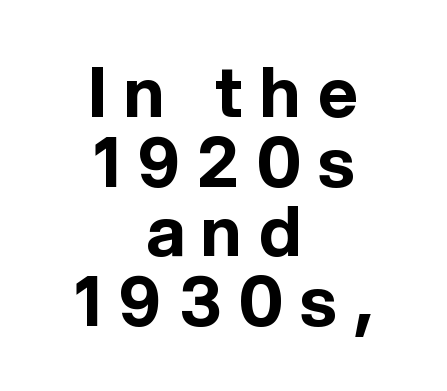
The rendering uses a bold face; every stroke is thick and dark. Words appear elongated and porous because spacing is wide. The passage shown is not underscored anywhere. Alignment: centered. You could not count columns in this text — the font is proportionally spaced. The letters carry no serifs — their stems end cleanly without finishing strokes.
